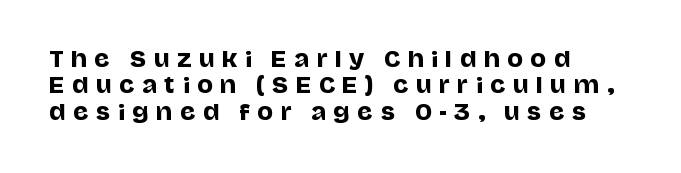
{"italic": "no", "underline": "no", "align": "left", "line_spacing": "normal", "line_spacing_ratio": 1.26, "letter_spacing": "wide", "letter_spacing_em": 0.36, "glyph_px": 21}
